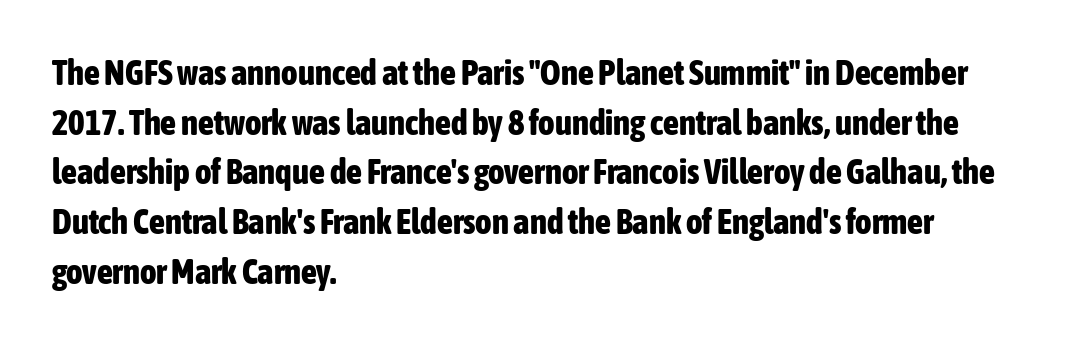
The image shows 35 px bold, condensed sans-serif type, upright; set left-aligned, normal line spacing (1.42x), normal letter spacing, not underlined; low stroke contrast and a medium x-height.
